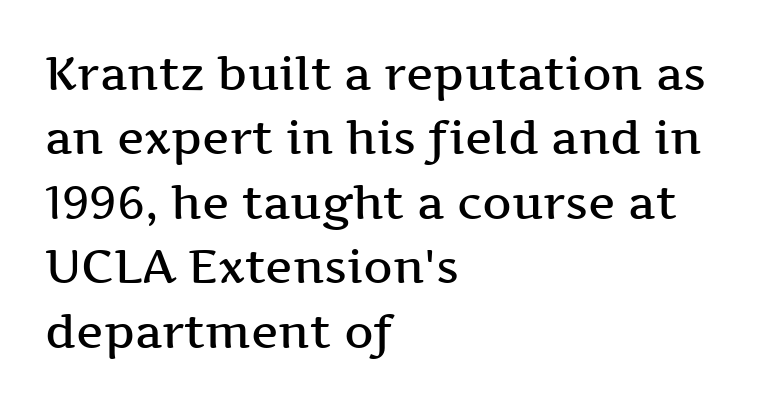
The image shows 46 px semibold, wide serif type, upright; set left-aligned, normal line spacing (1.4x), normal letter spacing, not underlined; medium stroke contrast and a medium x-height.
